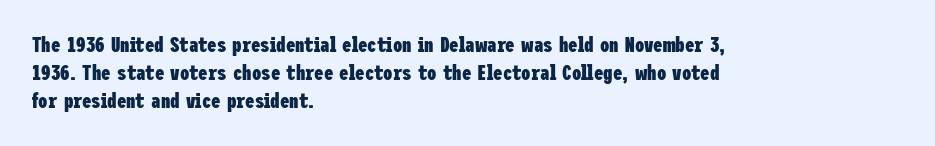
Q: Is the text bold? A: Yes.
Q: Is the text italic (slanted)? A: No, it is upright.
Q: Is the text underlined? A: No.
Q: How is the paragraph aligned? A: Left-aligned.
Q: Is the spacing between letters normal or unusually wide? A: Normal.
Q: Is the spacing between lines tight, normal or loose? A: Normal.
